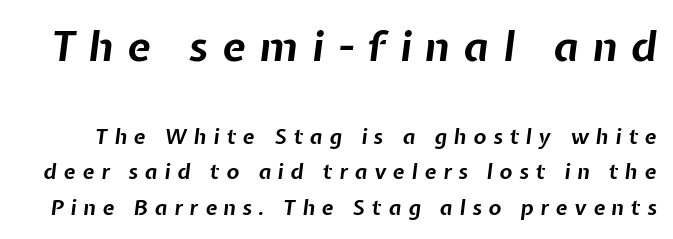
The image shows 42 px bold type, italic (leaning right); set normal line spacing (1.69x), unusually wide letter spacing (+0.33 em), not underlined; the first (top) block is 2.0x larger; low stroke contrast and a medium x-height.
